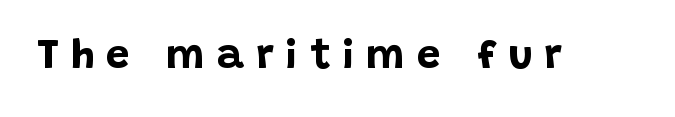
Proportional: the letters do not fall into vertical columns. Observe the absence of serifs on each vertical stroke in this sample. Summary of weight: heavy, a full bold. The line texture is sparse and dotted thanks to wide tracking. Nope, not italic — everything's standing straight. Descenders are the only things crossing below the line.
